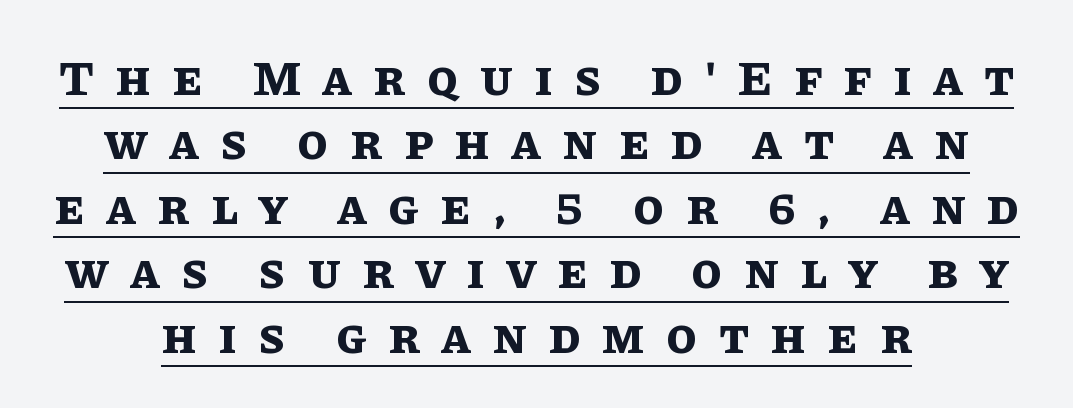
The image shows 50 px bold type, upright; set centered, normal line spacing (1.29x), unusually wide letter spacing (+0.43 em), underlined; low stroke contrast and a large x-height.
